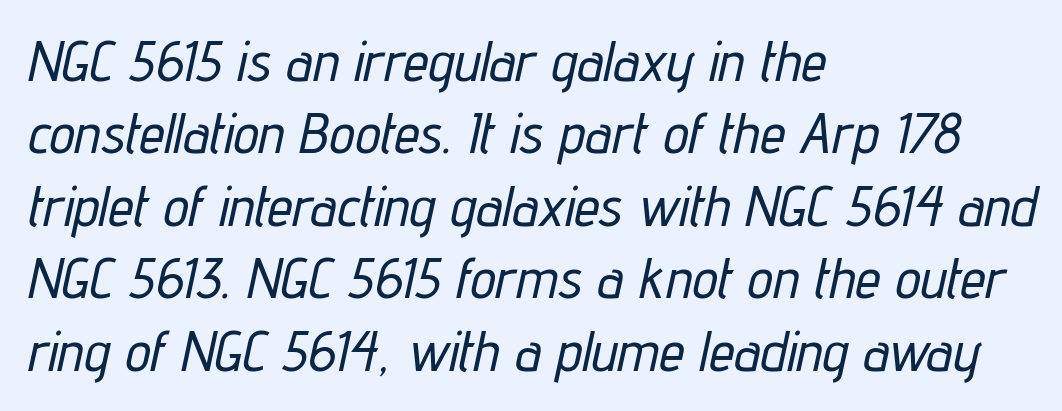
{"italic": "yes", "lean": "right", "slant_degrees": 12, "width": "condensed", "stroke_contrast": "low", "x_height": "medium", "monospaced": "no", "underline": "no", "align": "left", "line_spacing": "normal", "line_spacing_ratio": 1.27, "letter_spacing": "normal", "letter_spacing_em": 0.0, "glyph_px": 57}
